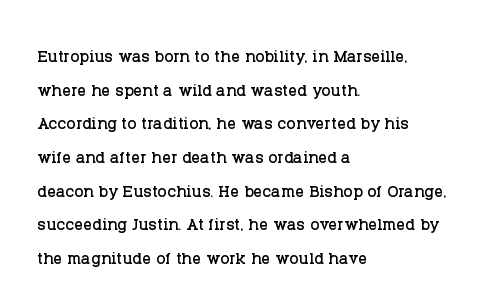
Q: Is the text italic (slanted)? A: No, it is upright.
Q: Is the text underlined? A: No.
Q: How is the paragraph aligned? A: Left-aligned.
Q: Is the spacing between letters normal or unusually wide? A: Normal.
Q: Is the spacing between lines tight, normal or loose? A: Normal.
